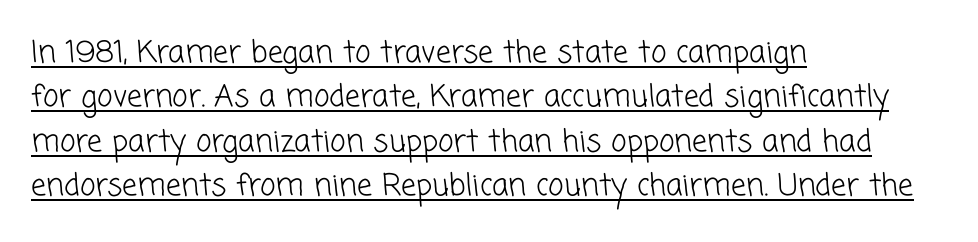
Are there feet on the stems? There aren't — it's a sans. The weight would be labelled regular, book, light, or lighter still. The vertical gap from one line to the next is medium. A rule runs beneath these lines of type. Compared with typical body copy, the letter spacing here is the same. If you drew a ruler down the left edge, every line would touch it.
